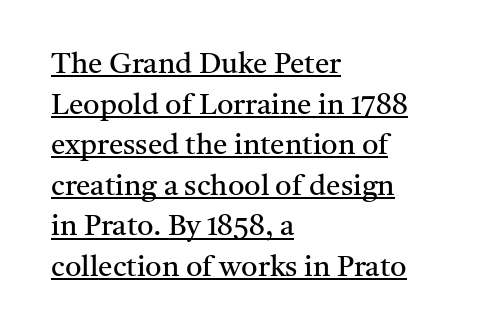
How are the letters spaced? Ordinarily, with no added tracking. Interline gaps are of average width in this sample. Weight class: somewhere from thin through regular. Notice how the passage keeps a crisp vertical edge on the left only. Font category for this specimen: serif. Varying glyph widths throughout — classic text-font behaviour.
